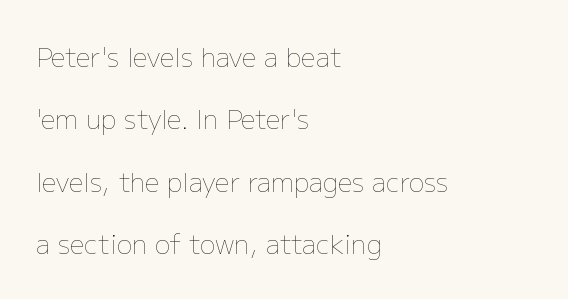
Q: Is the text bold? A: No.
Q: Is the text italic (slanted)? A: No, it is upright.
Q: Is the text underlined? A: No.
Q: How is the paragraph aligned? A: Left-aligned.
Q: Is the spacing between letters normal or unusually wide? A: Normal.
Q: Is the spacing between lines tight, normal or loose? A: Loose.
